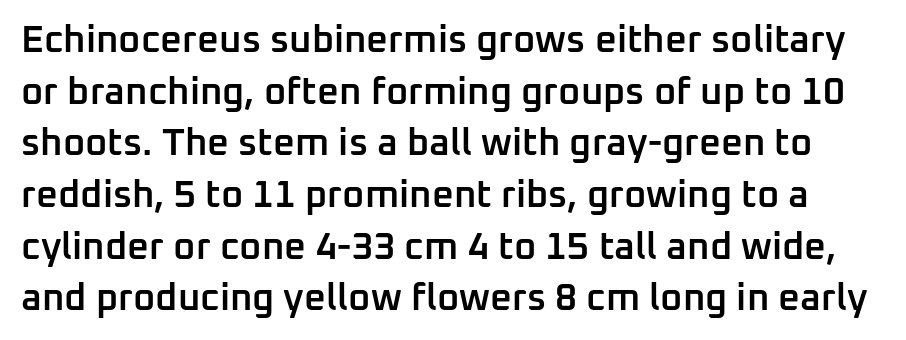
Here the glyphs are tracked normally, forming tight word shapes. Observe the absence of serifs on each vertical stroke in this sample. Each glyph is drawn with semibold strokes, heavier than normal yet not fully bold. You could not count columns in this text — the font is proportionally spaced. Only glyphs here, with clear space below each row.
